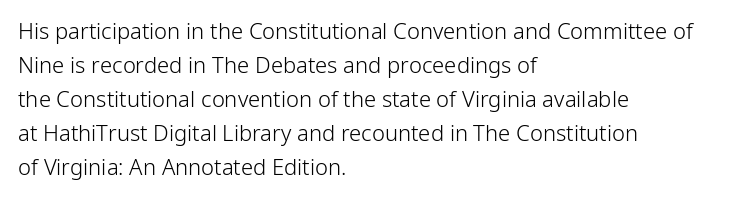
These lines stack with their left ends in a neat column. Any mark beneath the type? The region is blank. Short note: letters normally spaced. The type sits square on the baseline with zero lean.
